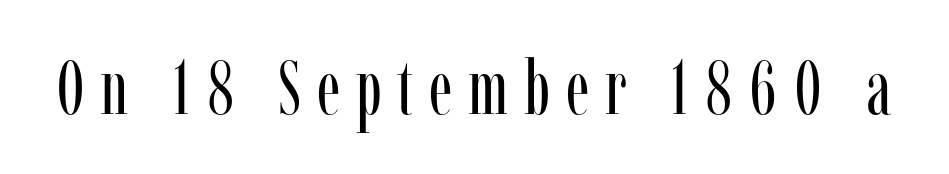
Q: Is the text bold? A: No.
Q: Is the text italic (slanted)? A: No, it is upright.
Q: Is the typeface a serif or a sans-serif typeface? A: Serif.
Q: Is the text underlined? A: No.
Q: Is the spacing between letters normal or unusually wide? A: Unusually wide.
Q: Width (condensed, normal, or wide)? A: Condensed.
Q: Stroke contrast? A: Low.
Q: x-height? A: Medium.
Q: Monospaced? A: No.
